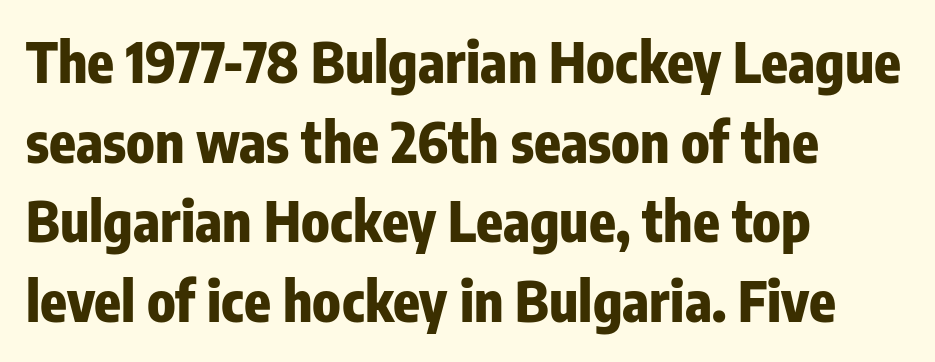
{"serif": "no", "italic": "no", "bold": "yes", "weight": "heavy", "width": "condensed", "stroke_contrast": "low", "x_height": "medium", "monospaced": "no", "underline": "no", "align": "left", "line_spacing": "normal", "line_spacing_ratio": 1.45, "letter_spacing": "normal", "letter_spacing_em": 0.0, "glyph_px": 55}
